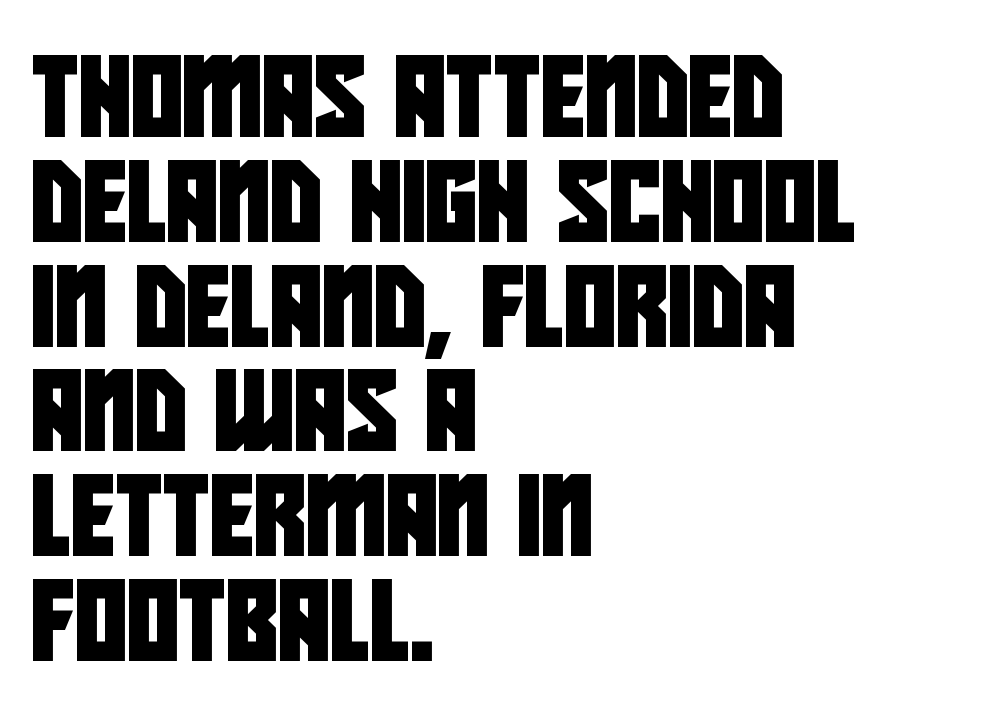
The image shows 80 px condensed sans-serif type; set left-aligned, normal line spacing (1.31x), normal letter spacing, not underlined; low stroke contrast and a large x-height.
